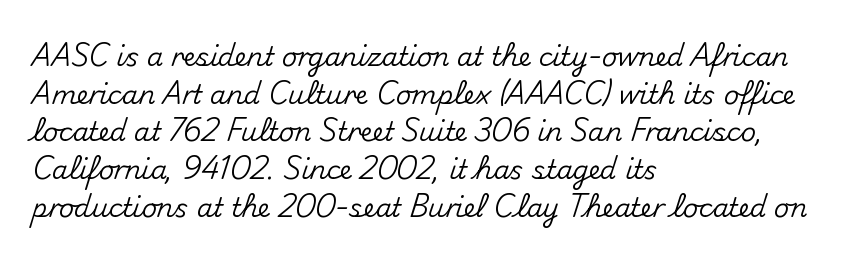
{"underline": "no", "align": "left", "line_spacing": "normal", "line_spacing_ratio": 1.45, "letter_spacing": "normal", "letter_spacing_em": 0.0, "glyph_px": 26}
